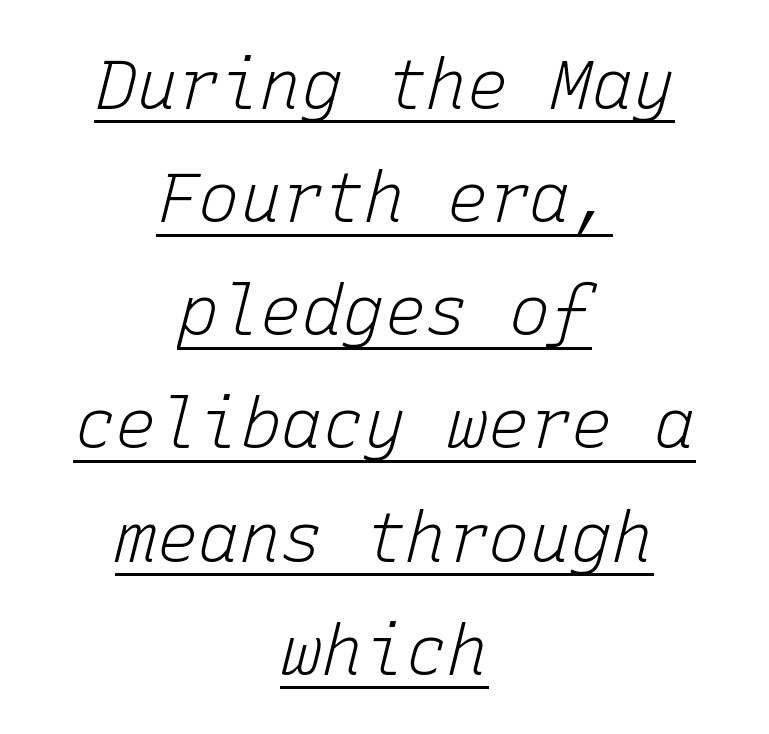
{"italic": "yes", "lean": "right", "slant_degrees": 15, "bold": "no", "weight": "light", "width": "normal", "stroke_contrast": "low", "x_height": "medium", "monospaced": "yes", "underline": "yes", "align": "center", "line_spacing": "normal", "line_spacing_ratio": 1.64, "letter_spacing": "normal", "letter_spacing_em": 0.0, "glyph_px": 69}
